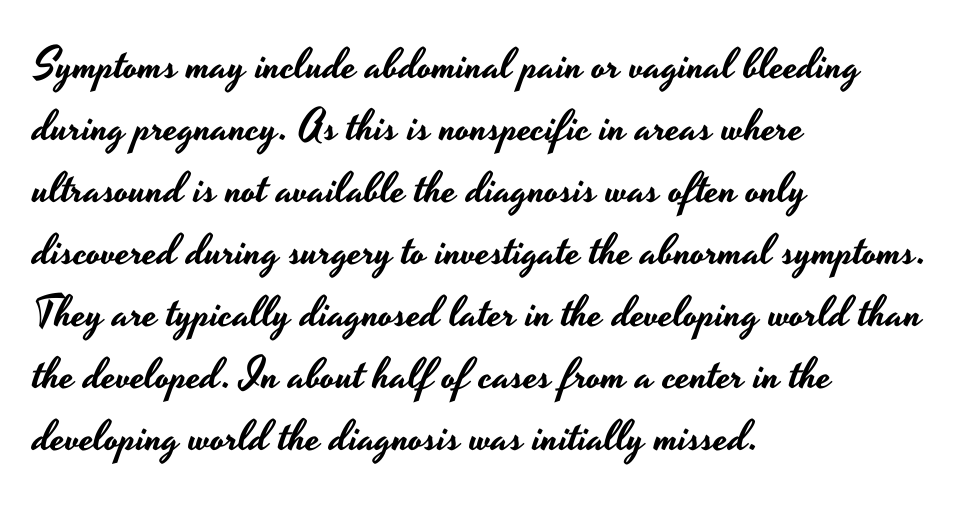
Q: Is the text italic (slanted)? A: Yes.
Q: Is the typeface a serif or a sans-serif typeface? A: Sans-serif.
Q: Is the text underlined? A: No.
Q: How is the paragraph aligned? A: Left-aligned.
Q: Is the spacing between letters normal or unusually wide? A: Normal.
Q: Is the spacing between lines tight, normal or loose? A: Normal.
Q: Width (condensed, normal, or wide)? A: Wide.
Q: Stroke contrast? A: Low.
Q: x-height? A: Small.
Q: Monospaced? A: No.
